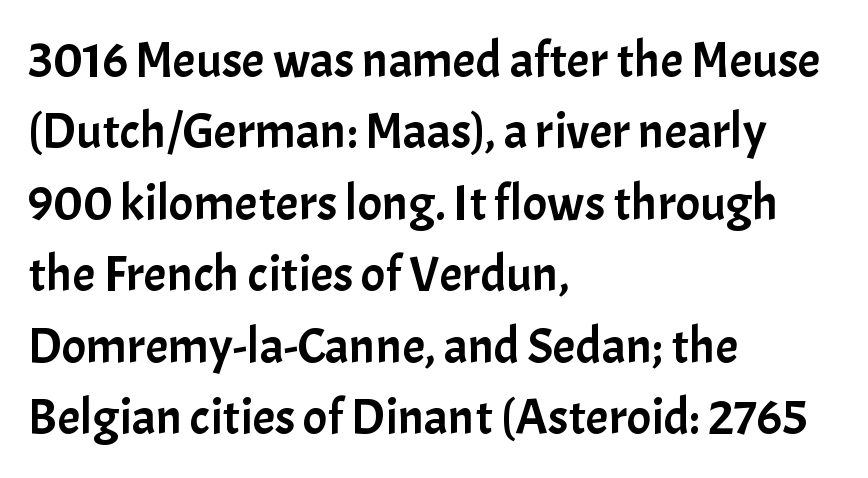
Note the varied advance widths — an 'i' is clearly narrower than an 'm'. Words float on clear page, feet unadorned. Nothing unusual about the tracking: characters are spaced as the font intends. Upright lettering throughout. One glance says typical: line gaps are just what's usual. Typeset ragged right — the left edge is the straight one.
